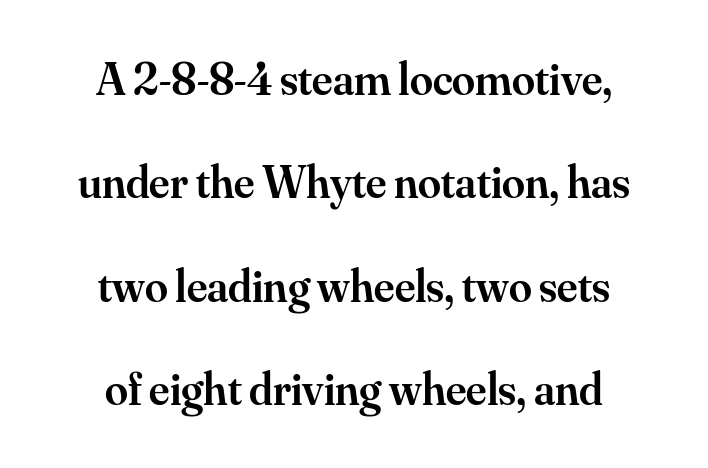
Q: Is the text bold? A: Semi-bold.
Q: Is the text italic (slanted)? A: No, it is upright.
Q: Is the typeface a serif or a sans-serif typeface? A: Serif.
Q: Is the text underlined? A: No.
Q: How is the paragraph aligned? A: Centered.
Q: Is the spacing between letters normal or unusually wide? A: Normal.
Q: Is the spacing between lines tight, normal or loose? A: Loose.
Q: Width (condensed, normal, or wide)? A: Normal.
Q: Stroke contrast? A: Medium.
Q: x-height? A: Small.
Q: Monospaced? A: No.
